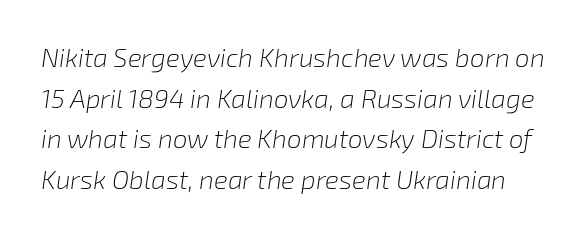
The cut favours lightness, reaching ordinary text weight at its darkest. Does the leading feel generous? No, just average. Italic: yes, the glyphs are oblique. Clear beneath every line of the passage. Here the glyphs are tracked normally, forming tight word shapes.
